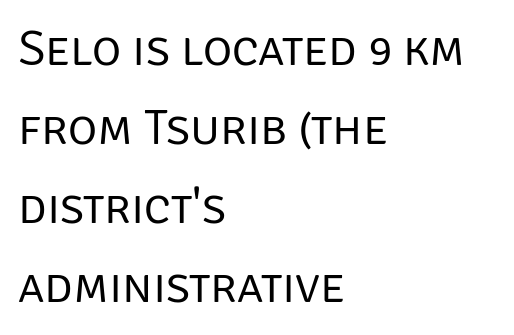
{"serif": "no", "italic": "no", "bold": "no", "weight": "regular", "width": "normal", "stroke_contrast": "low", "x_height": "large", "monospaced": "no", "underline": "no", "align": "left", "line_spacing": "normal", "line_spacing_ratio": 1.58, "letter_spacing": "normal", "letter_spacing_em": 0.0, "glyph_px": 50}
